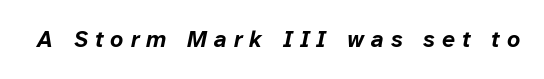
The zone under the glyphs is completely vacant. As a designer I'd log this as weight 700, bold. Students, note that the glyphs here are deliberately spaced far apart. The font's italic variant was chosen for this text.
